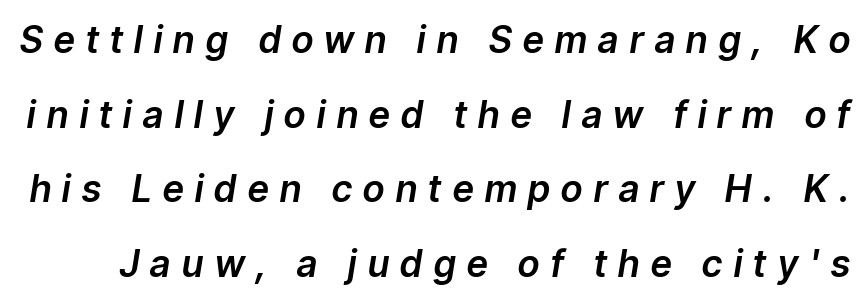
Q: Is the text italic (slanted)? A: Yes, it leans right by about 9 degrees.
Q: Is the text underlined? A: No.
Q: Is the spacing between letters normal or unusually wide? A: Unusually wide.
Q: Is the spacing between lines tight, normal or loose? A: Loose.
Q: Width (condensed, normal, or wide)? A: Normal.
Q: Stroke contrast? A: Low.
Q: x-height? A: Medium.
Q: Monospaced? A: No.
